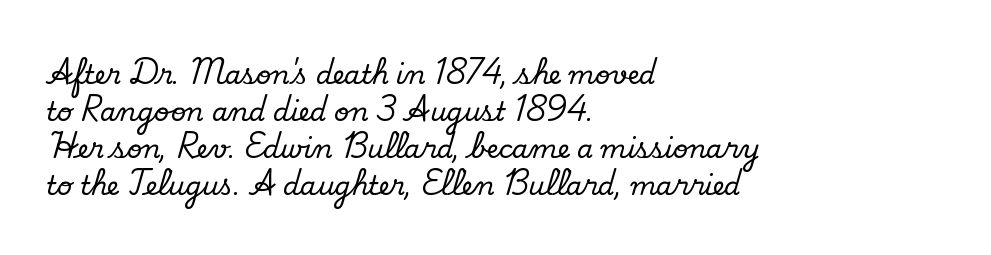
Inter-character spacing is left at the font's built-in metrics. Bare-footed words on every line. Line spacing here is normal. Every row of glyphs begins at an identical x-position on the left.
